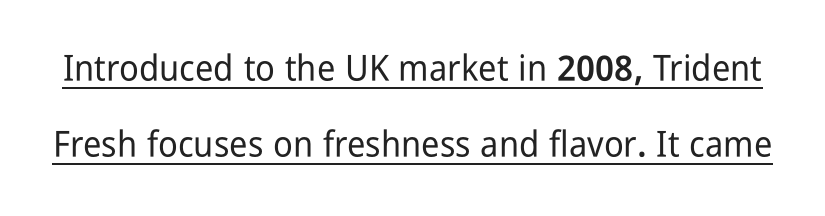
{"serif": "no", "italic": "no", "width": "condensed", "stroke_contrast": "low", "x_height": "medium", "monospaced": "no", "underline": "yes", "line_spacing": "loose", "line_spacing_ratio": 2.1, "letter_spacing": "normal", "letter_spacing_em": 0.0, "glyph_px": 36}
